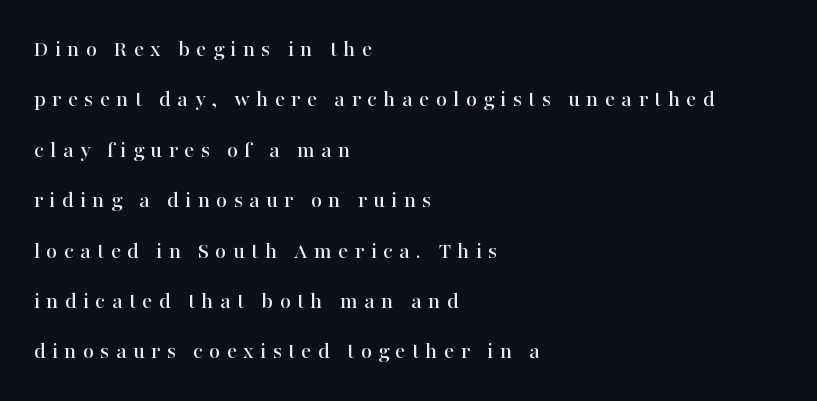
Honestly, the letter spacing is so wide it's the main thing you notice. Rule under the text: the space is simply empty. Teacher's note: observe the even left margin — that is flush-left alignment. A roman cut, with each character standing at attention. Vertically, the passage feels expansive, rows floating well apart.
